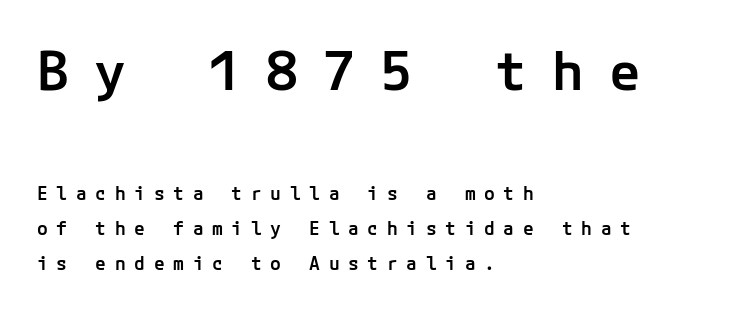
The image shows 53 px semibold sans-serif type, upright; set left-aligned, loose line spacing (1.94x), unusually wide letter spacing (+0.48 em), not underlined; the first (top) block is 2.94x larger; low stroke contrast and a medium x-height.
